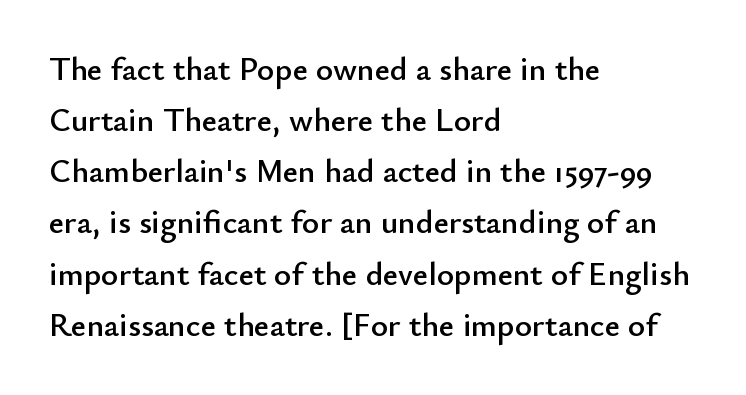
Q: Is the text italic (slanted)? A: No, it is upright.
Q: Is the typeface a serif or a sans-serif typeface? A: Sans-serif.
Q: Is the text underlined? A: No.
Q: How is the paragraph aligned? A: Left-aligned.
Q: Is the spacing between letters normal or unusually wide? A: Normal.
Q: Is the spacing between lines tight, normal or loose? A: Normal.
Q: Width (condensed, normal, or wide)? A: Normal.
Q: Stroke contrast? A: Low.
Q: x-height? A: Small.
Q: Monospaced? A: No.
